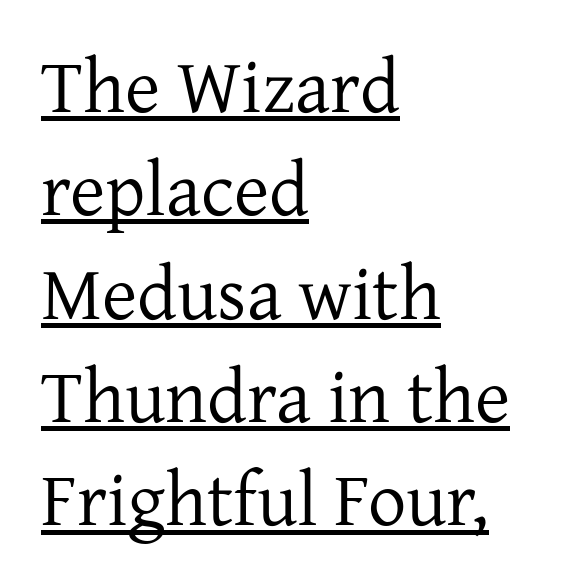
The strokes carry an ordinary text weight at most. Glyph-to-glyph distance matches everyday printed text. The letters carry serifs — small finishing strokes at the ends of their stems. The compositor pushed each line to the left boundary. Ordinary non-slanted type is in use.
